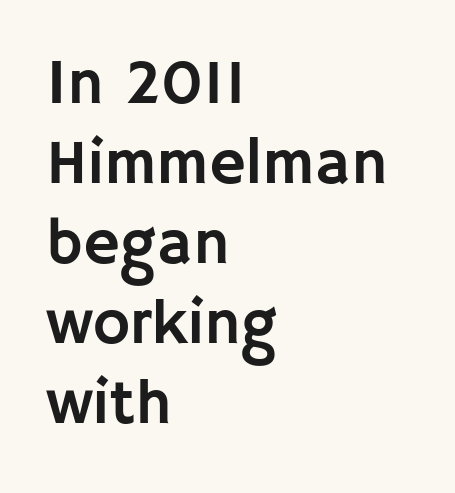
The image shows 63 px sans-serif type, upright; set left-aligned, normal line spacing (1.27x), normal letter spacing, not underlined; low stroke contrast and a large x-height.
